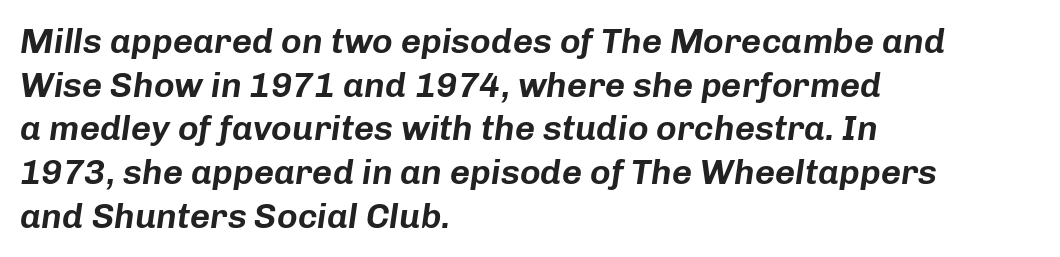
Bare-footed words on every line. The specimen reads as italic at a glance. Does extra space separate the letters? No, they use regular spacing. The typesetter chose a ragged-right arrangement here. The rendering uses natural spacing where letterforms have individual widths. Regarding leading, the lines here are spaced in the standard way.
